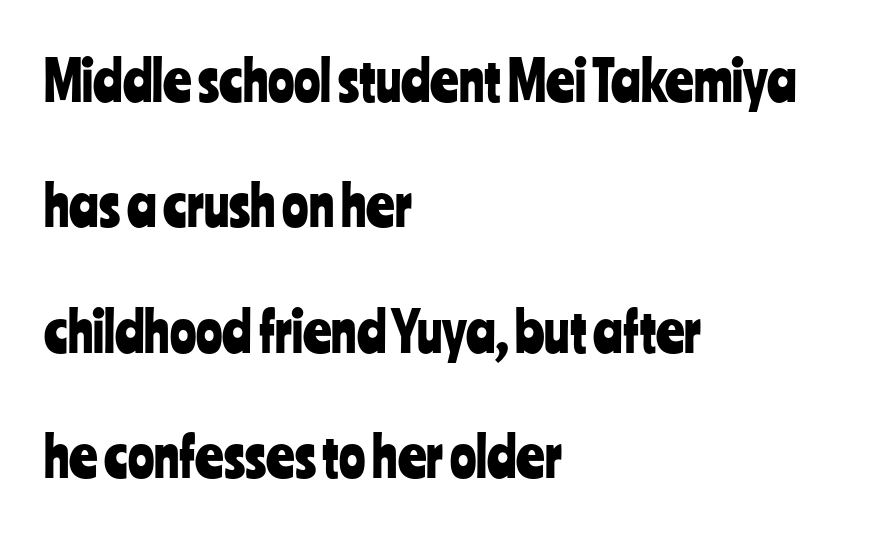
The image shows 55 px condensed sans-serif type, upright; set left-aligned, loose line spacing (2.28x), normal letter spacing, not underlined; low stroke contrast and a medium x-height.
